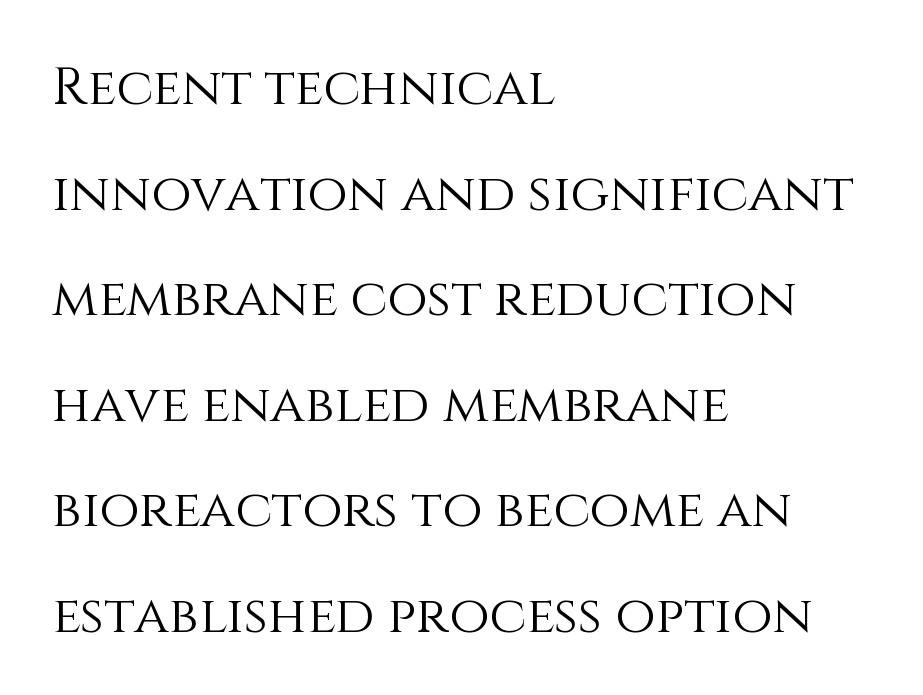
Q: Is the text bold? A: No.
Q: Is the text italic (slanted)? A: No, it is upright.
Q: Is the text underlined? A: No.
Q: How is the paragraph aligned? A: Left-aligned.
Q: Is the spacing between letters normal or unusually wide? A: Normal.
Q: Is the spacing between lines tight, normal or loose? A: Loose.
Q: Width (condensed, normal, or wide)? A: Normal.
Q: Stroke contrast? A: Medium.
Q: x-height? A: Large.
Q: Monospaced? A: No.
